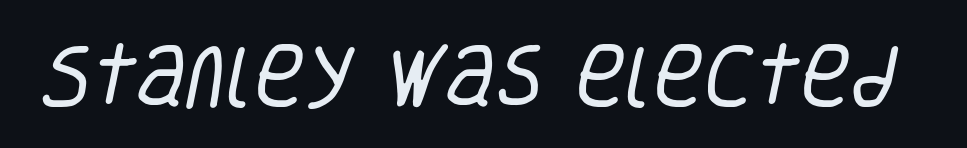
{"serif": "no", "bold": "no", "weight": "regular", "width": "condensed", "stroke_contrast": "low", "x_height": "large", "monospaced": "no", "underline": "no", "letter_spacing": "normal", "letter_spacing_em": 0.0, "glyph_px": 69}
